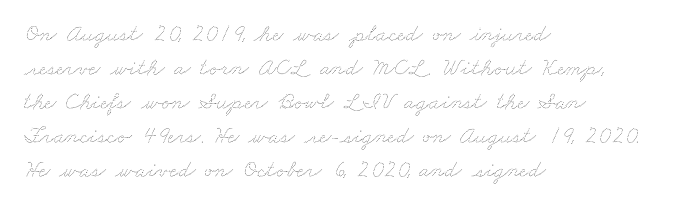
Q: Is the text bold? A: No.
Q: Is the text underlined? A: No.
Q: How is the paragraph aligned? A: Left-aligned.
Q: Is the spacing between letters normal or unusually wide? A: Normal.
Q: Is the spacing between lines tight, normal or loose? A: Normal.
